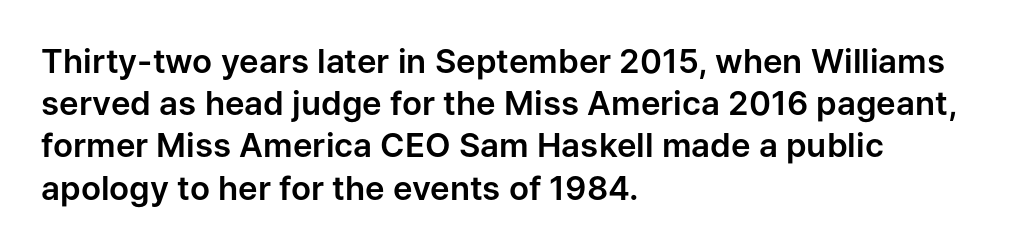
Successive baselines arrive at the customary interval. Nothing unusual about the tracking: characters are spaced as the font intends. The rendering anchors every line to the left-hand side. Does the type have serifs? No, each stem ends abruptly. You can tell it's not italic because the verticals are truly vertical. Lines of text with bare space underneath.
